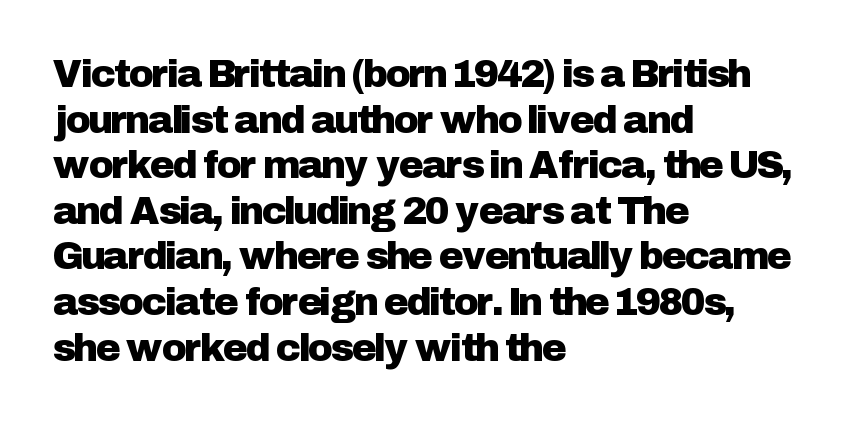
{"serif": "no", "italic": "no", "width": "normal", "stroke_contrast": "low", "x_height": "medium", "monospaced": "no", "underline": "no", "align": "left", "line_spacing_ratio": 1.2, "letter_spacing": "normal", "letter_spacing_em": 0.0, "glyph_px": 38}
